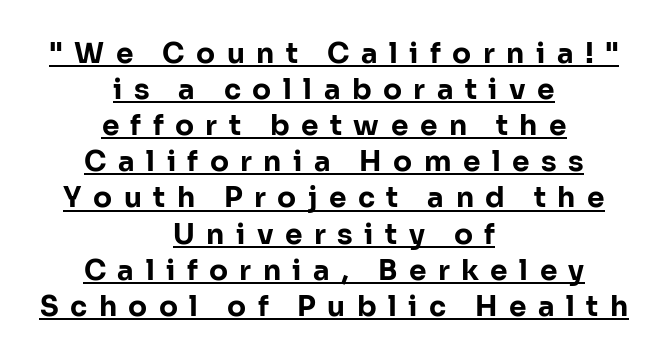
{"serif": "no", "italic": "no", "bold": "yes", "weight": "bold", "width": "normal", "stroke_contrast": "low", "x_height": "medium", "monospaced": "no", "underline": "yes", "align": "center", "line_spacing": "normal", "line_spacing_ratio": 1.29, "letter_spacing": "wide", "letter_spacing_em": 0.41, "glyph_px": 28}
